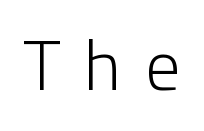
Q: Is the text bold? A: No.
Q: Is the text italic (slanted)? A: No, it is upright.
Q: Is the typeface a serif or a sans-serif typeface? A: Sans-serif.
Q: Is the text underlined? A: No.
Q: Is the spacing between letters normal or unusually wide? A: Unusually wide.
Q: Width (condensed, normal, or wide)? A: Normal.
Q: Stroke contrast? A: Low.
Q: x-height? A: Medium.
Q: Monospaced? A: No.
